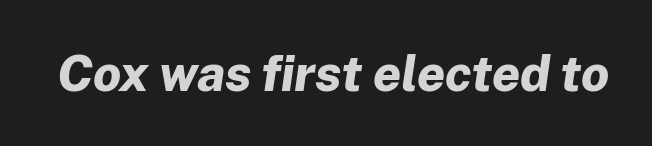
{"italic": "yes", "lean": "right", "slant_degrees": 8, "bold": "yes", "weight": "bold", "width": "normal", "stroke_contrast": "low", "x_height": "medium", "monospaced": "no", "underline": "no", "letter_spacing": "normal", "letter_spacing_em": 0.0, "glyph_px": 50}
